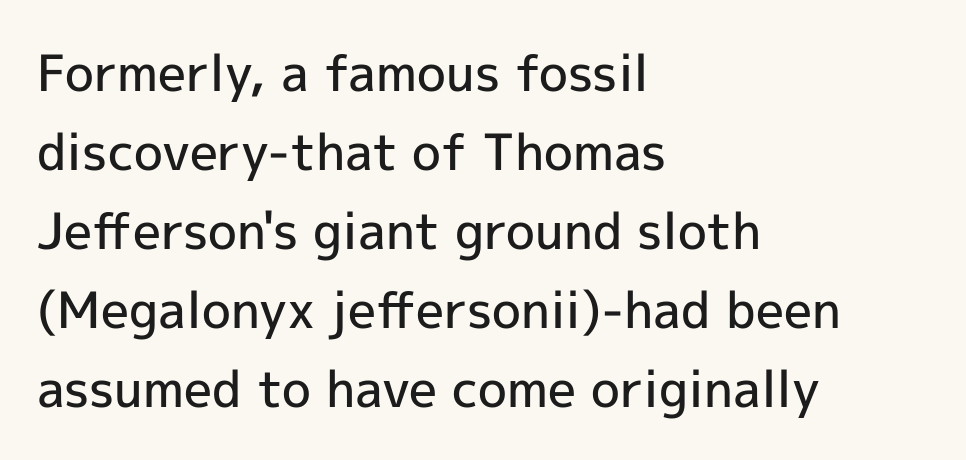
Rows of type keep a routine distance in the vertical direction. Think of a printed novel: that variable character pitch is what you see here. You can tell from the bare stems that sans-serif type was used. I'd describe the lettering as semibold — firm but not a full bold.
